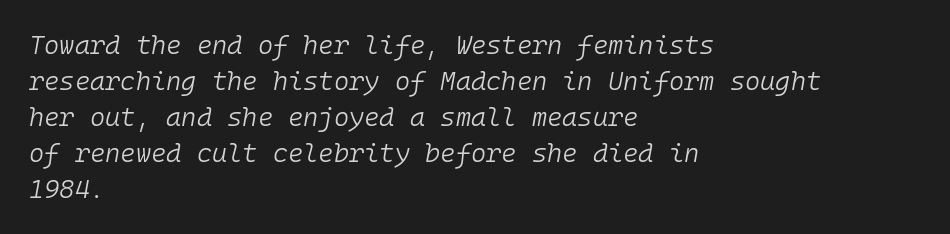
It's the slanting kind of type. No heavy texture on the line: the type isn't bold. Words appear dense and cohesive because spacing is normal. This block has exactly the height ordinary leading produces. Horizontally, the lines are justified to the leading edge only. The gap between lines stays unmarked.
